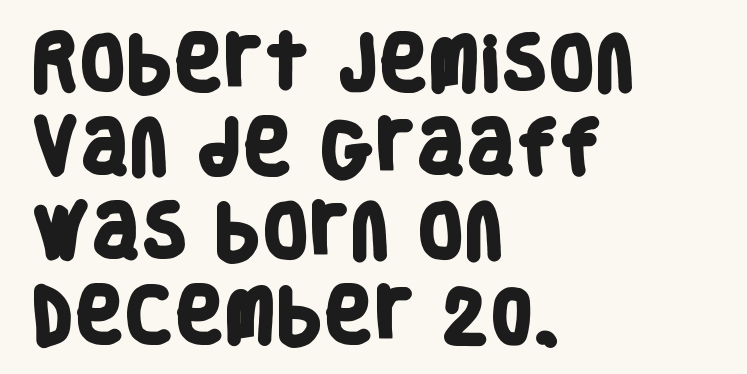
Layout note: lines flush left. The rendering uses a moderate line-height, typical for paragraphs. Glyph-to-glyph distance matches everyday printed text. Note: no serifs on the glyphs. A bare baseline throughout the passage.
